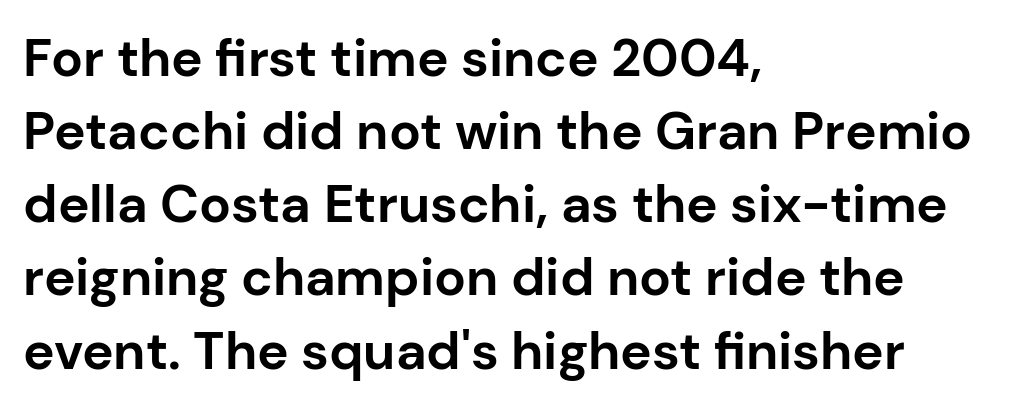
{"serif": "no", "italic": "no", "bold": "yes", "weight": "bold", "width": "normal", "stroke_contrast": "low", "x_height": "medium", "monospaced": "no", "underline": "no", "align": "left", "line_spacing": "normal", "line_spacing_ratio": 1.38, "letter_spacing": "normal", "letter_spacing_em": 0.0, "glyph_px": 53}
